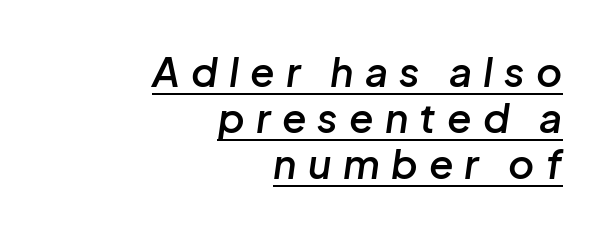
Q: Is the text bold? A: Semi-bold.
Q: Is the text italic (slanted)? A: Yes, it leans right by about 8 degrees.
Q: Is the text underlined? A: Yes.
Q: How is the paragraph aligned? A: Right-aligned.
Q: Is the spacing between letters normal or unusually wide? A: Unusually wide.
Q: Is the spacing between lines tight, normal or loose? A: Tight.
Q: Width (condensed, normal, or wide)? A: Normal.
Q: Stroke contrast? A: Low.
Q: x-height? A: Medium.
Q: Monospaced? A: No.
